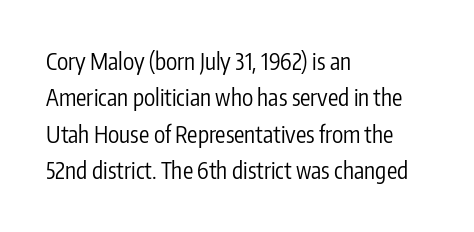
The image shows 23 px text type, upright; set left-aligned, normal line spacing (1.58x), normal letter spacing, not underlined.
